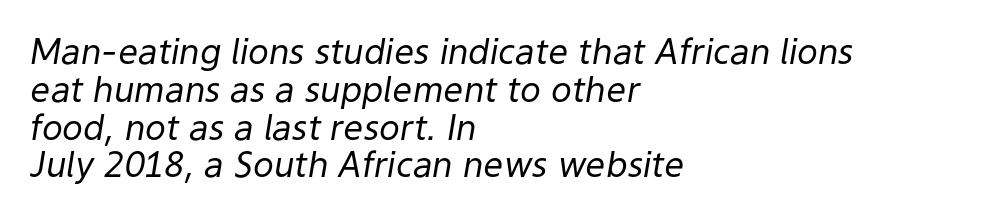
{"italic": "yes", "lean": "right", "slant_degrees": 9, "bold": "no", "weight": "regular", "width": "normal", "stroke_contrast": "low", "x_height": "medium", "monospaced": "no", "underline": "no", "align": "left", "line_spacing": "tight", "line_spacing_ratio": 1.08, "letter_spacing": "normal", "letter_spacing_em": 0.0, "glyph_px": 35}
